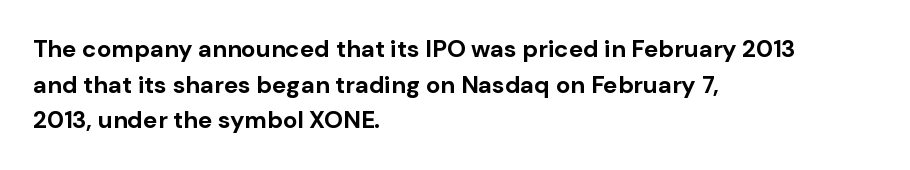
The image shows 24 px bold type, upright; set left-aligned, normal line spacing (1.48x), normal letter spacing, not underlined.
